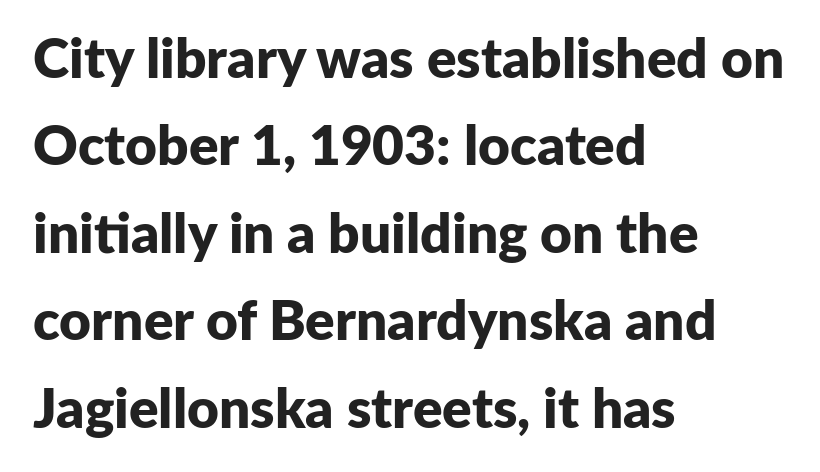
{"serif": "no", "italic": "no", "bold": "yes", "weight": "bold", "width": "normal", "stroke_contrast": "low", "x_height": "medium", "monospaced": "no", "underline": "no", "align": "left", "line_spacing": "normal", "line_spacing_ratio": 1.59, "letter_spacing": "normal", "letter_spacing_em": 0.0, "glyph_px": 55}
